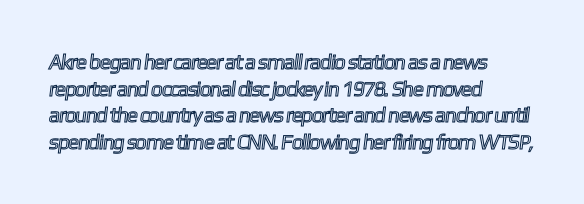
{"underline": "no", "align": "left", "line_spacing": "normal", "line_spacing_ratio": 1.27, "letter_spacing": "normal", "letter_spacing_em": 0.0, "glyph_px": 21}
